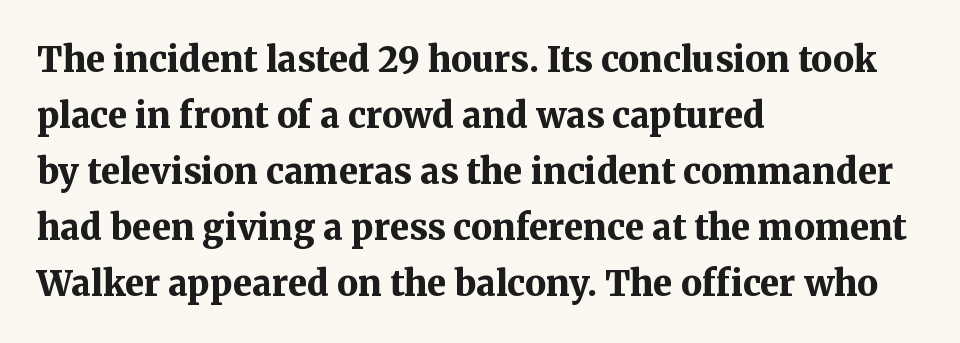
Vertical spacing — default. In terms of posture, this sample is upright. The face used here has the dense, thick strokes of a bold. Bare-footed words on every line.
